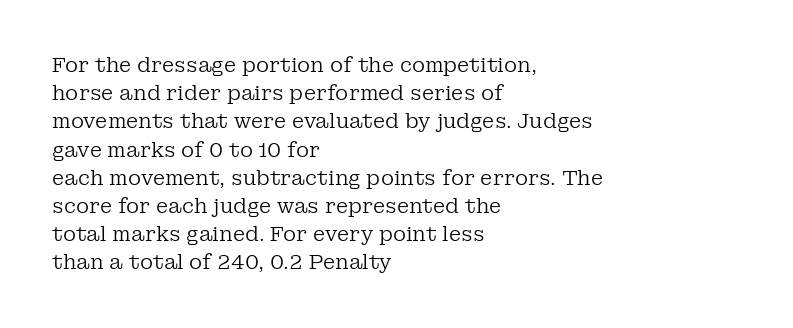
The image shows 20 px text type, upright; set left-aligned, normal line spacing (1.41x), normal letter spacing, not underlined.
